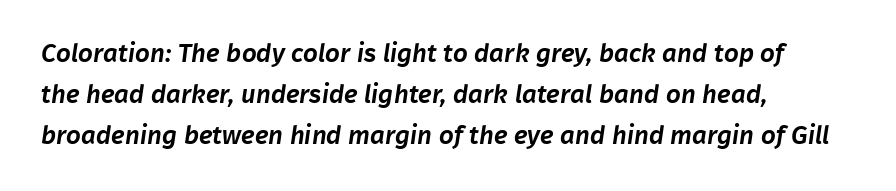
The image shows 26 px text type; set left-aligned, normal line spacing (1.57x), normal letter spacing, not underlined.
